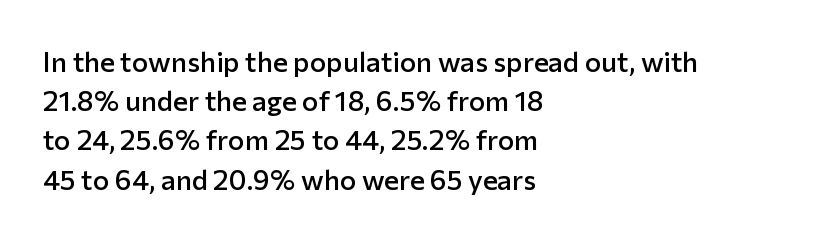
{"serif": "no", "italic": "no", "bold": "semi", "weight": "semibold", "width": "normal", "stroke_contrast": "low", "x_height": "medium", "monospaced": "no", "underline": "no", "align": "left", "line_spacing": "normal", "line_spacing_ratio": 1.4, "letter_spacing": "normal", "letter_spacing_em": 0.0, "glyph_px": 28}
